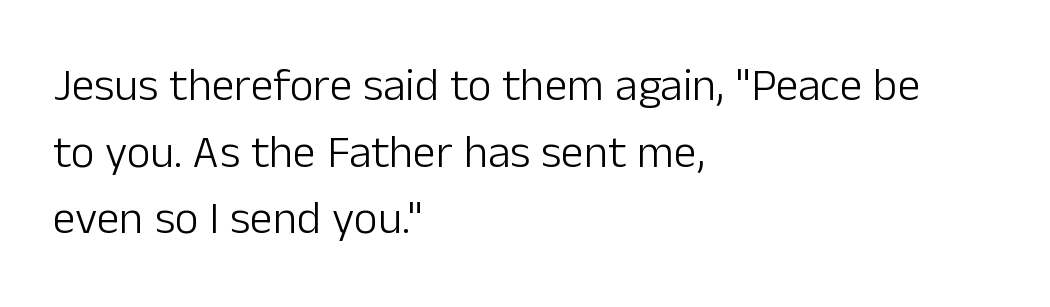
Q: Is the text bold? A: No.
Q: Is the text italic (slanted)? A: No, it is upright.
Q: Is the typeface a serif or a sans-serif typeface? A: Sans-serif.
Q: Is the text underlined? A: No.
Q: How is the paragraph aligned? A: Left-aligned.
Q: Is the spacing between letters normal or unusually wide? A: Normal.
Q: Is the spacing between lines tight, normal or loose? A: Normal.
Q: Width (condensed, normal, or wide)? A: Normal.
Q: Stroke contrast? A: Low.
Q: x-height? A: Medium.
Q: Monospaced? A: No.
